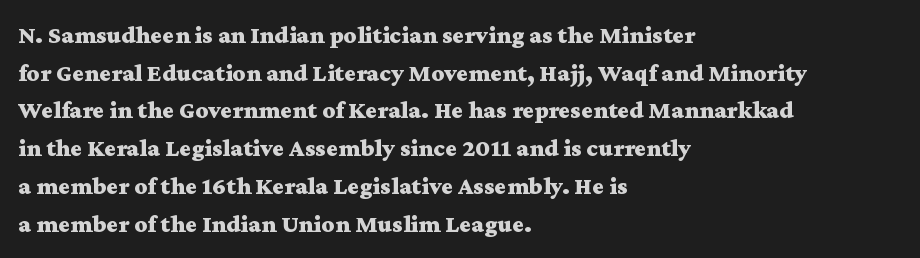
Q: Is the text bold? A: Yes.
Q: Is the text italic (slanted)? A: No, it is upright.
Q: Is the text underlined? A: No.
Q: How is the paragraph aligned? A: Left-aligned.
Q: Is the spacing between letters normal or unusually wide? A: Normal.
Q: Is the spacing between lines tight, normal or loose? A: Normal.
